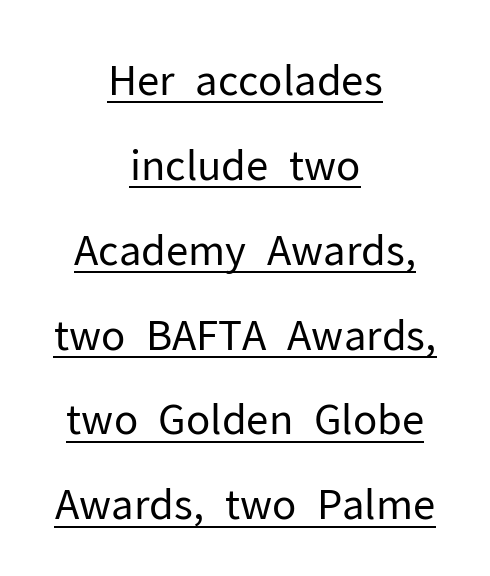
Q: Is the text bold? A: No.
Q: Is the text italic (slanted)? A: No, it is upright.
Q: Is the typeface a serif or a sans-serif typeface? A: Sans-serif.
Q: Is the text underlined? A: Yes.
Q: How is the paragraph aligned? A: Centered.
Q: Is the spacing between letters normal or unusually wide? A: Normal.
Q: Is the spacing between lines tight, normal or loose? A: Loose.
Q: Width (condensed, normal, or wide)? A: Normal.
Q: Stroke contrast? A: Low.
Q: x-height? A: Medium.
Q: Monospaced? A: No.
